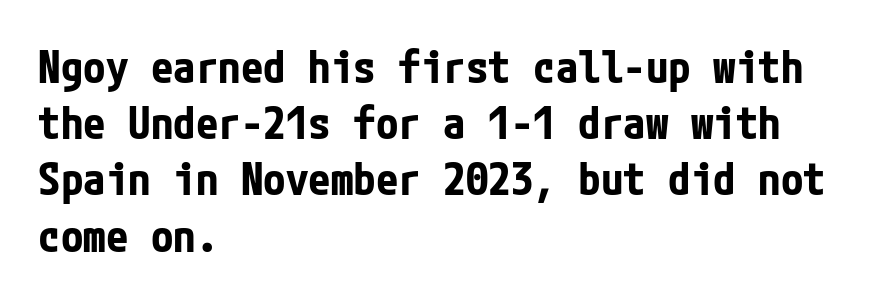
Q: Is the text bold? A: Yes.
Q: Is the text italic (slanted)? A: No, it is upright.
Q: Is the typeface a serif or a sans-serif typeface? A: Sans-serif.
Q: Is the text underlined? A: No.
Q: How is the paragraph aligned? A: Left-aligned.
Q: Is the spacing between letters normal or unusually wide? A: Normal.
Q: Is the spacing between lines tight, normal or loose? A: Normal.
Q: Width (condensed, normal, or wide)? A: Condensed.
Q: Stroke contrast? A: Low.
Q: x-height? A: Medium.
